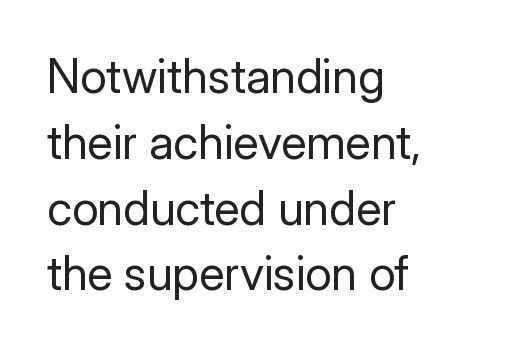
Q: Is the text bold? A: No.
Q: Is the text italic (slanted)? A: No, it is upright.
Q: Is the typeface a serif or a sans-serif typeface? A: Sans-serif.
Q: Is the text underlined? A: No.
Q: How is the paragraph aligned? A: Left-aligned.
Q: Is the spacing between letters normal or unusually wide? A: Normal.
Q: Is the spacing between lines tight, normal or loose? A: Normal.
Q: Width (condensed, normal, or wide)? A: Normal.
Q: Stroke contrast? A: Low.
Q: x-height? A: Medium.
Q: Monospaced? A: No.
